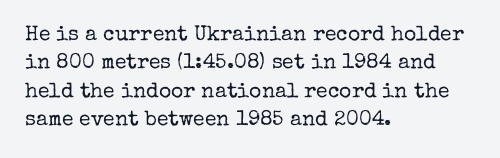
The image shows 21 px text type, upright; set left-aligned, normal line spacing (1.35x), normal letter spacing, not underlined.
